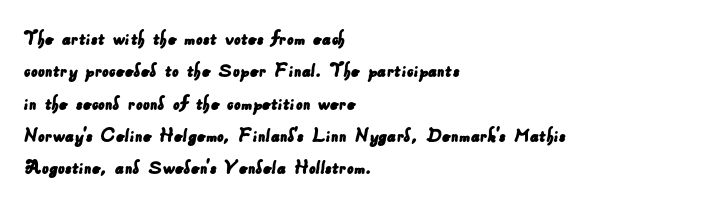
Type without underlining. Left-aligned paragraph, ragged on the right. Words appear dense and cohesive because spacing is normal. The rows are spaced the way most documents space them.
